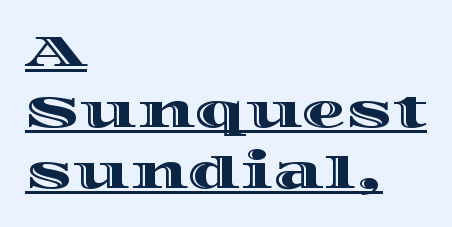
The image shows 44 px wide type, upright; set left-aligned, normal line spacing (1.39x), normal letter spacing, underlined; a large x-height.
